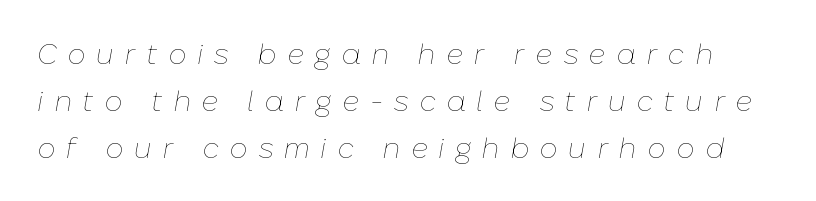
Q: Is the text bold? A: No.
Q: Is the text italic (slanted)? A: Yes, it leans right by about 10 degrees.
Q: Is the text underlined? A: No.
Q: Is the spacing between letters normal or unusually wide? A: Unusually wide.
Q: Is the spacing between lines tight, normal or loose? A: Normal.
Q: Width (condensed, normal, or wide)? A: Normal.
Q: Stroke contrast? A: Low.
Q: x-height? A: Medium.
Q: Monospaced? A: No.
